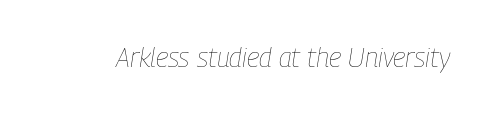
The image shows 27 px text type, italic (leaning right); set normal letter spacing, not underlined.
